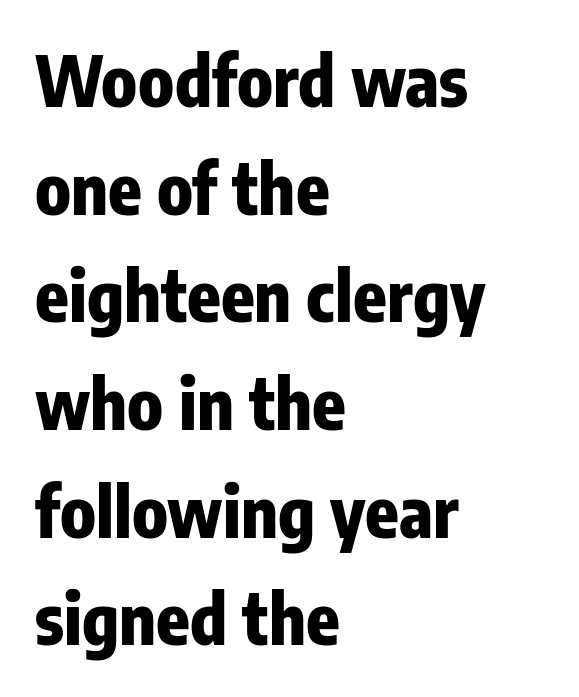
{"serif": "no", "italic": "no", "bold": "yes", "weight": "heavy", "width": "condensed", "stroke_contrast": "low", "x_height": "medium", "monospaced": "no", "underline": "no", "align": "left", "line_spacing": "normal", "line_spacing_ratio": 1.56, "letter_spacing": "normal", "letter_spacing_em": 0.0, "glyph_px": 69}
